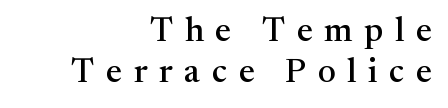
Q: Is the text italic (slanted)? A: No, it is upright.
Q: Is the typeface a serif or a sans-serif typeface? A: Serif.
Q: Is the text underlined? A: No.
Q: How is the paragraph aligned? A: Right-aligned.
Q: Is the spacing between letters normal or unusually wide? A: Unusually wide.
Q: Width (condensed, normal, or wide)? A: Normal.
Q: Stroke contrast? A: Medium.
Q: x-height? A: Medium.
Q: Monospaced? A: No.
